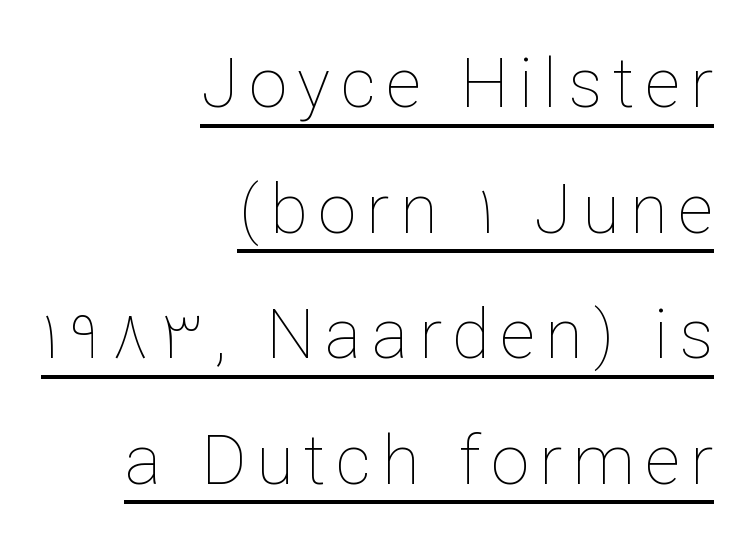
{"italic": "no", "bold": "no", "weight": "thin", "width": "normal", "stroke_contrast": "low", "x_height": "medium", "monospaced": "no", "underline": "yes", "align": "right", "line_spacing_ratio": 1.82, "glyph_px": 69}
